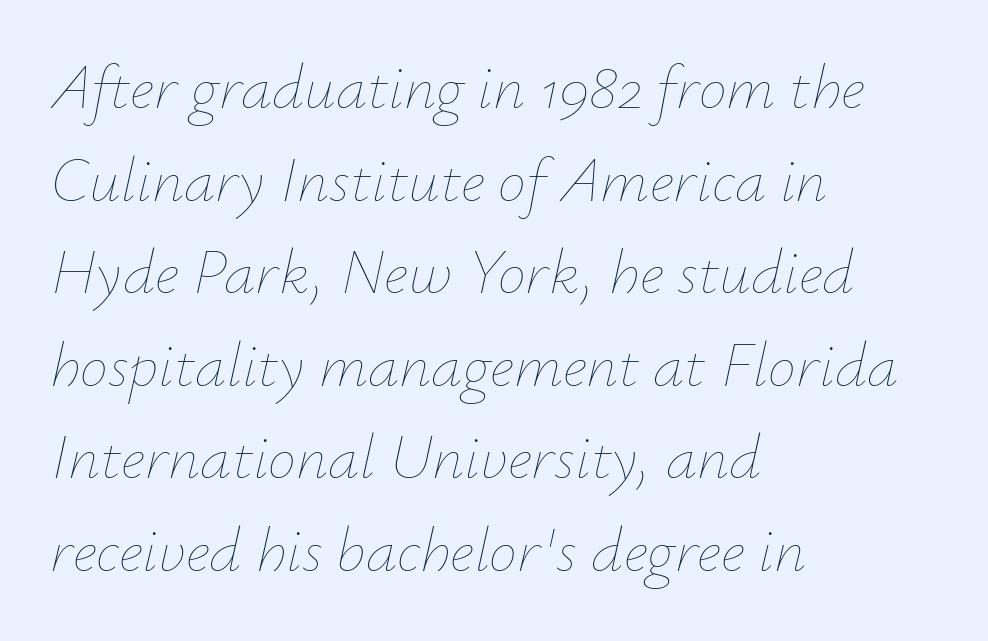
Q: Is the text bold? A: No.
Q: Is the text italic (slanted)? A: Yes, it leans right by about 12 degrees.
Q: Is the text underlined? A: No.
Q: How is the paragraph aligned? A: Left-aligned.
Q: Is the spacing between letters normal or unusually wide? A: Normal.
Q: Is the spacing between lines tight, normal or loose? A: Normal.
Q: Width (condensed, normal, or wide)? A: Normal.
Q: Stroke contrast? A: Low.
Q: x-height? A: Small.
Q: Monospaced? A: No.
